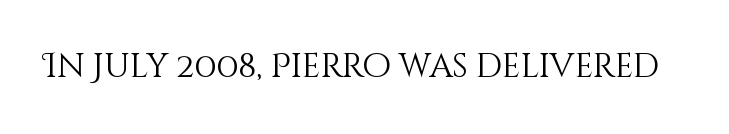
The image shows 33 px light type, upright; set normal letter spacing, not underlined; medium stroke contrast and a large x-height.
